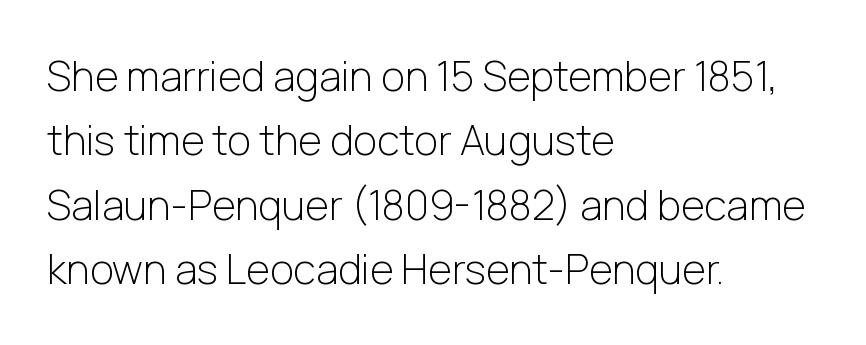
{"serif": "no", "italic": "no", "bold": "no", "weight": "light", "width": "normal", "stroke_contrast": "low", "x_height": "medium", "monospaced": "no", "underline": "no", "align": "left", "line_spacing": "normal", "line_spacing_ratio": 1.57, "letter_spacing": "normal", "letter_spacing_em": 0.0, "glyph_px": 41}
